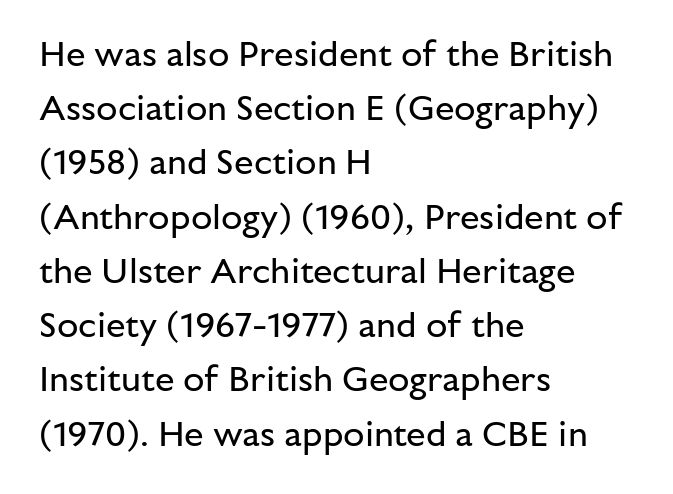
Q: Is the text bold? A: No.
Q: Is the text italic (slanted)? A: No, it is upright.
Q: Is the typeface a serif or a sans-serif typeface? A: Sans-serif.
Q: Is the text underlined? A: No.
Q: How is the paragraph aligned? A: Left-aligned.
Q: Is the spacing between letters normal or unusually wide? A: Normal.
Q: Is the spacing between lines tight, normal or loose? A: Normal.
Q: Width (condensed, normal, or wide)? A: Normal.
Q: Stroke contrast? A: Low.
Q: x-height? A: Medium.
Q: Monospaced? A: No.
